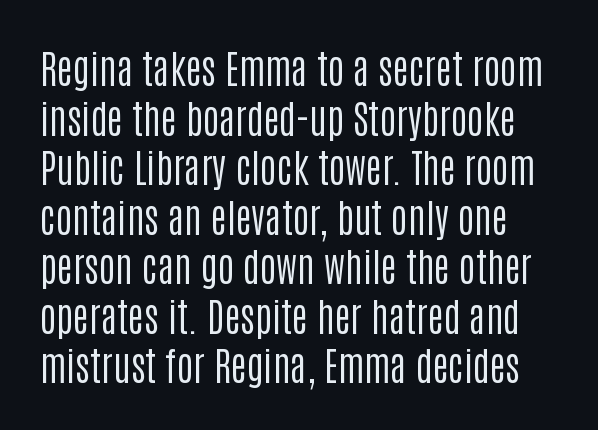
The image shows 39 px regular-weight, condensed sans-serif type, upright; set normal line spacing (1.27x), normal letter spacing, not underlined; low stroke contrast and a large x-height.
